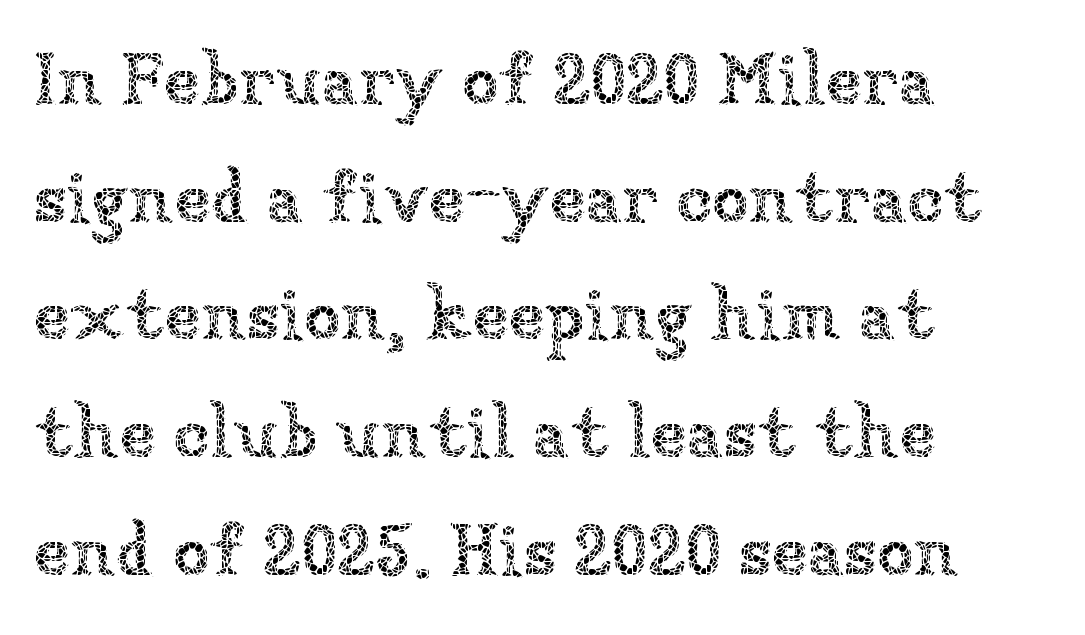
The image shows 74 px thin type, upright; set left-aligned, normal line spacing (1.59x), normal letter spacing, not underlined; low stroke contrast and a medium x-height.
